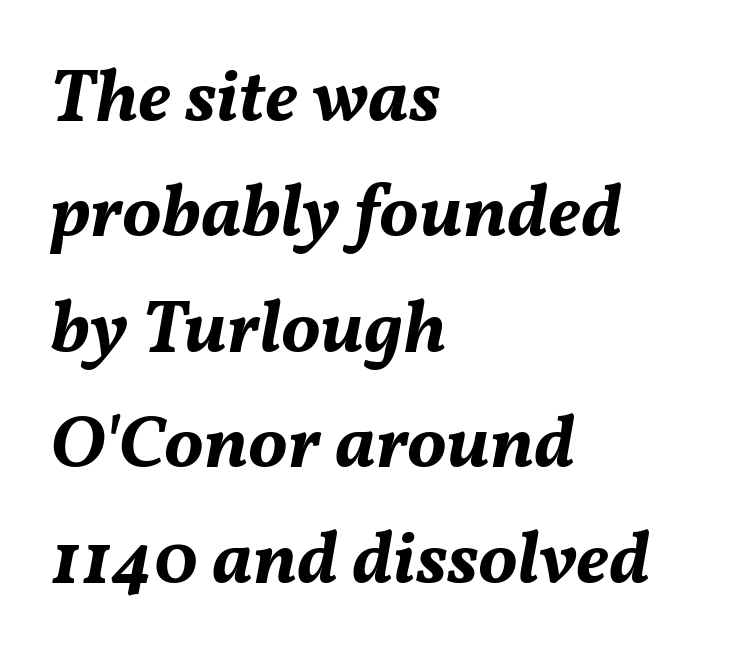
The rendering uses a moderate line-height, typical for paragraphs. Varying glyph widths throughout — classic text-font behaviour. A bare baseline throughout the passage. Is the type slanted? Yes — the strokes lean at a clear angle. The letters are bold, with thick, heavy strokes.
